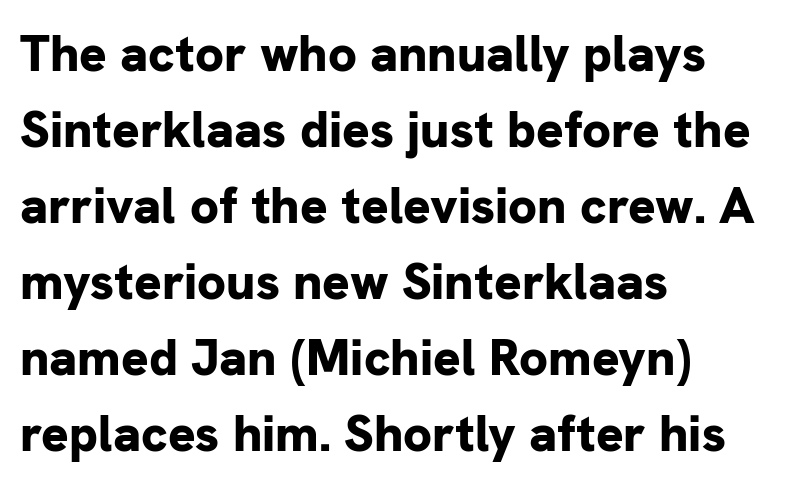
Q: Is the text bold? A: Yes.
Q: Is the text italic (slanted)? A: No, it is upright.
Q: Is the typeface a serif or a sans-serif typeface? A: Sans-serif.
Q: Is the text underlined? A: No.
Q: How is the paragraph aligned? A: Left-aligned.
Q: Is the spacing between letters normal or unusually wide? A: Normal.
Q: Is the spacing between lines tight, normal or loose? A: Normal.
Q: Width (condensed, normal, or wide)? A: Normal.
Q: Stroke contrast? A: Low.
Q: x-height? A: Medium.
Q: Monospaced? A: No.
